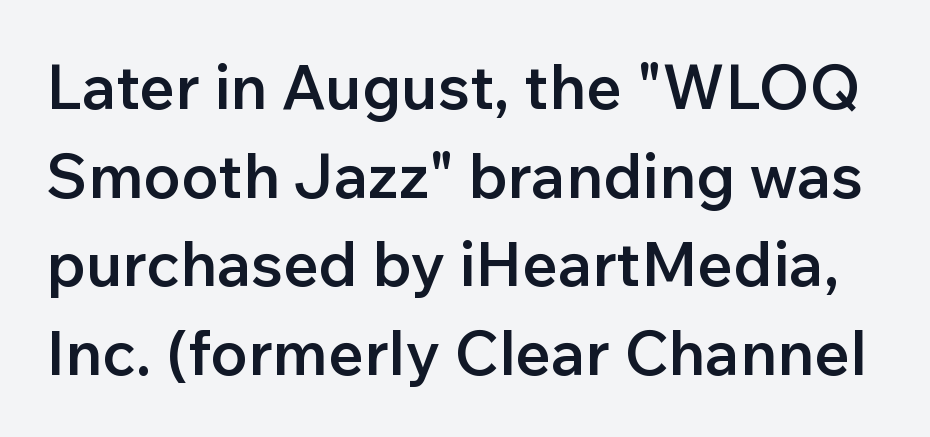
The image shows 62 px semibold sans-serif type, upright; set normal line spacing (1.43x), normal letter spacing, not underlined; low stroke contrast and a medium x-height.
